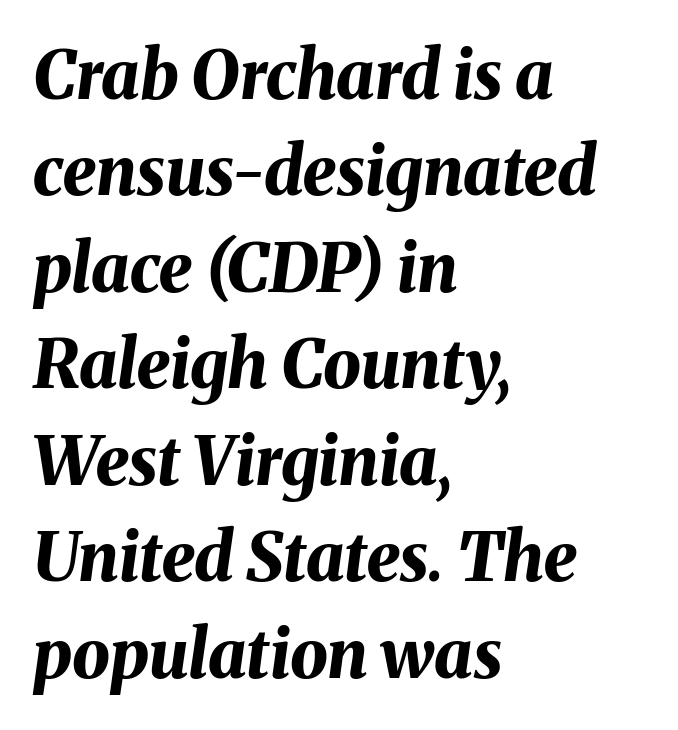
Q: Is the text bold? A: Yes.
Q: Is the text italic (slanted)? A: Yes, it leans right by about 8 degrees.
Q: Is the text underlined? A: No.
Q: How is the paragraph aligned? A: Left-aligned.
Q: Is the spacing between letters normal or unusually wide? A: Normal.
Q: Is the spacing between lines tight, normal or loose? A: Normal.
Q: Width (condensed, normal, or wide)? A: Normal.
Q: Stroke contrast? A: Medium.
Q: x-height? A: Medium.
Q: Monospaced? A: No.
